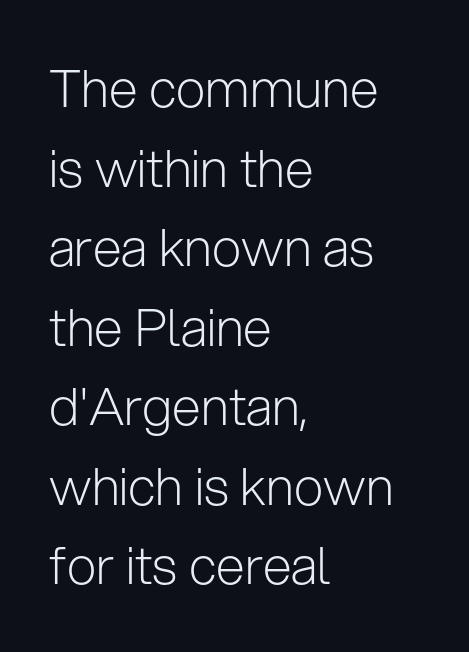
Q: Is the text bold? A: No.
Q: Is the text italic (slanted)? A: No, it is upright.
Q: Is the typeface a serif or a sans-serif typeface? A: Sans-serif.
Q: Is the text underlined? A: No.
Q: How is the paragraph aligned? A: Left-aligned.
Q: Is the spacing between letters normal or unusually wide? A: Normal.
Q: Is the spacing between lines tight, normal or loose? A: Normal.
Q: Width (condensed, normal, or wide)? A: Normal.
Q: Stroke contrast? A: Low.
Q: x-height? A: Medium.
Q: Monospaced? A: No.
